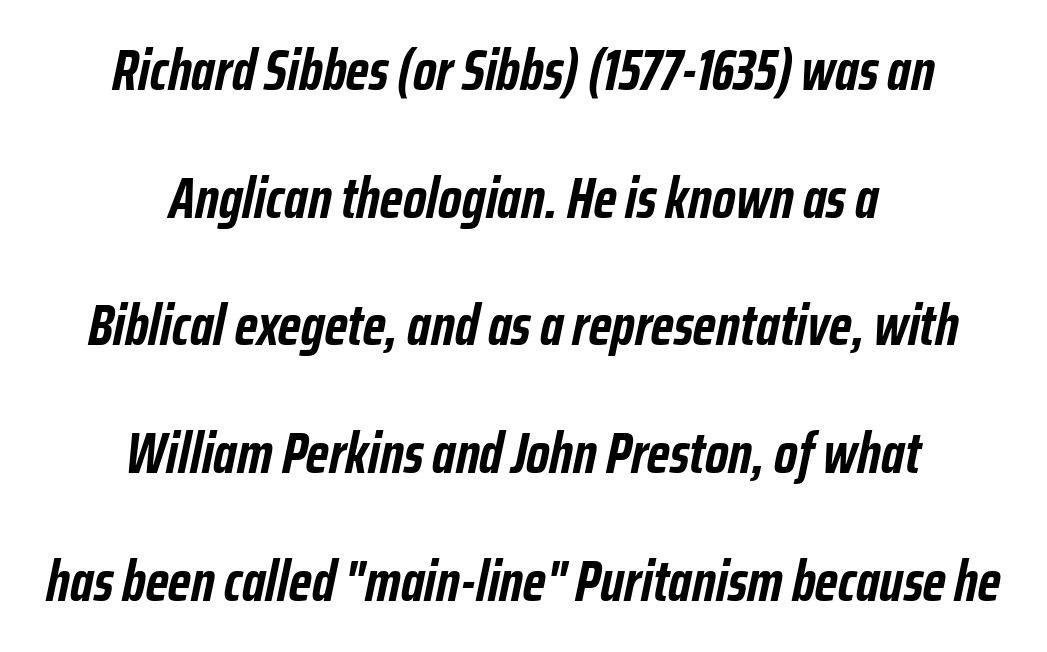
{"italic": "yes", "lean": "right", "slant_degrees": 12, "bold": "yes", "weight": "semibold", "width": "condensed", "stroke_contrast": "low", "x_height": "medium", "monospaced": "no", "underline": "no", "align": "center", "line_spacing": "loose", "line_spacing_ratio": 2.24, "letter_spacing": "normal", "letter_spacing_em": 0.0, "glyph_px": 57}
